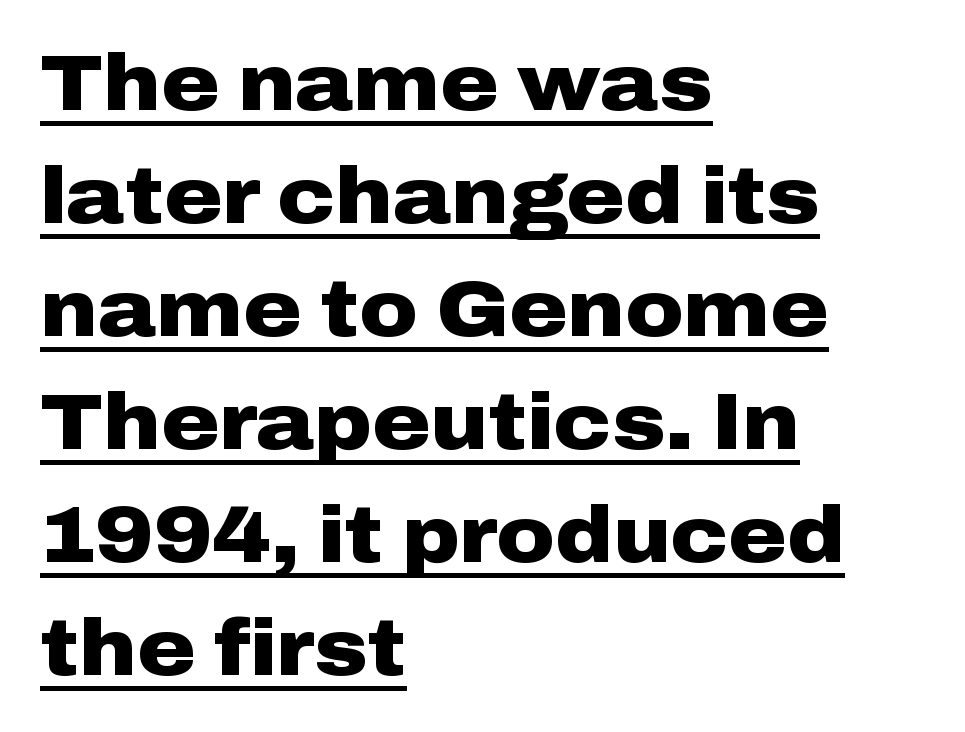
{"serif": "no", "italic": "no", "bold": "yes", "weight": "heavy", "width": "wide", "stroke_contrast": "low", "x_height": "medium", "monospaced": "no", "underline": "yes", "align": "left", "line_spacing": "normal", "line_spacing_ratio": 1.43, "letter_spacing": "normal", "letter_spacing_em": 0.0, "glyph_px": 79}
